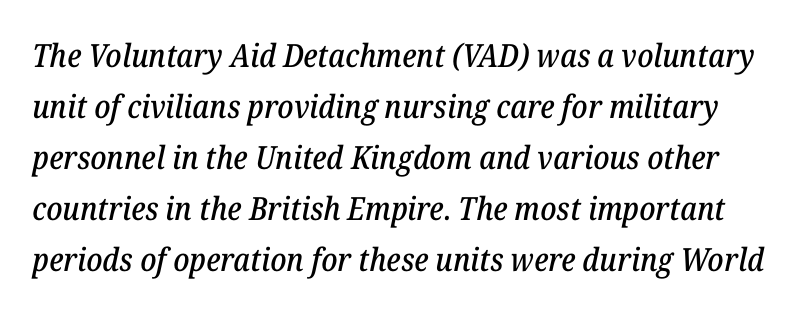
{"serif": "yes", "italic": "yes", "lean": "right", "slant_degrees": 12, "width": "normal", "stroke_contrast": "low", "x_height": "medium", "monospaced": "no", "underline": "no", "line_spacing": "normal", "line_spacing_ratio": 1.59, "letter_spacing": "normal", "letter_spacing_em": 0.0, "glyph_px": 32}
